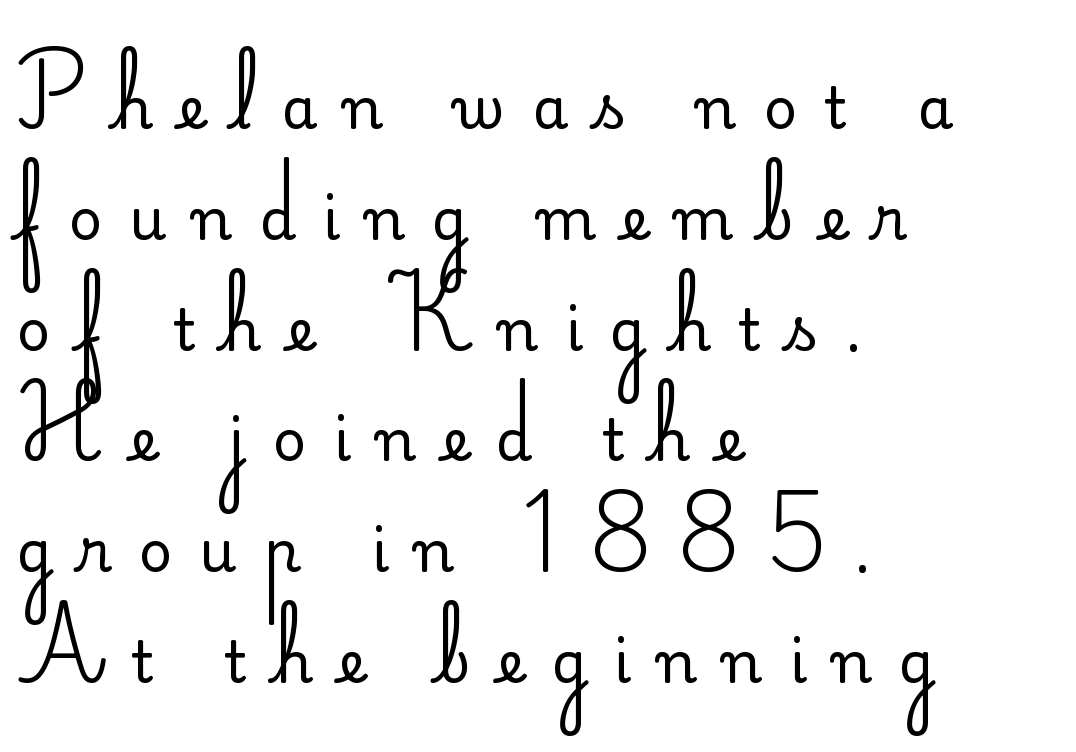
{"serif": "no", "italic": "no", "bold": "no", "weight": "regular", "width": "normal", "stroke_contrast": "low", "x_height": "small", "monospaced": "no", "underline": "no", "align": "left", "line_spacing": "loose", "line_spacing_ratio": 1.91, "letter_spacing": "wide", "letter_spacing_em": 0.46, "glyph_px": 58}
